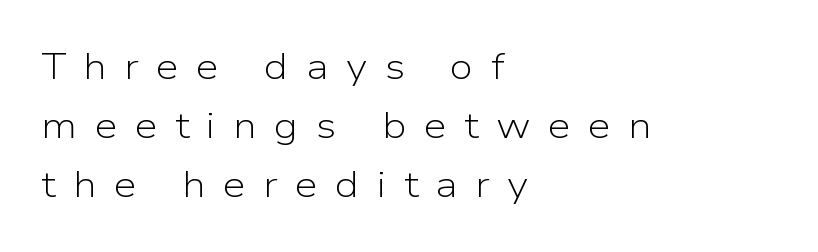
Q: Is the text bold? A: No.
Q: Is the text italic (slanted)? A: No, it is upright.
Q: Is the typeface a serif or a sans-serif typeface? A: Sans-serif.
Q: Is the text underlined? A: No.
Q: How is the paragraph aligned? A: Left-aligned.
Q: Is the spacing between letters normal or unusually wide? A: Unusually wide.
Q: Is the spacing between lines tight, normal or loose? A: Normal.
Q: Width (condensed, normal, or wide)? A: Normal.
Q: Stroke contrast? A: Low.
Q: x-height? A: Medium.
Q: Monospaced? A: No.
